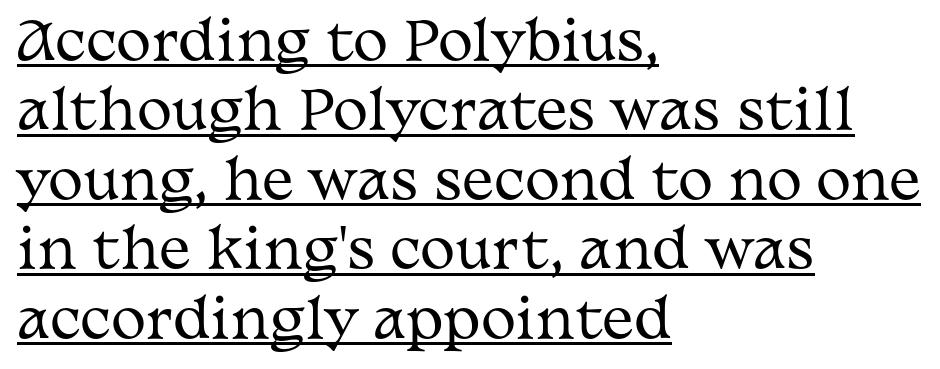
Q: Is the text bold? A: No.
Q: Is the text italic (slanted)? A: No, it is upright.
Q: Is the typeface a serif or a sans-serif typeface? A: Serif.
Q: Is the text underlined? A: Yes.
Q: How is the paragraph aligned? A: Left-aligned.
Q: Is the spacing between letters normal or unusually wide? A: Normal.
Q: Is the spacing between lines tight, normal or loose? A: Normal.
Q: Width (condensed, normal, or wide)? A: Wide.
Q: Stroke contrast? A: Medium.
Q: x-height? A: Medium.
Q: Monospaced? A: No.
